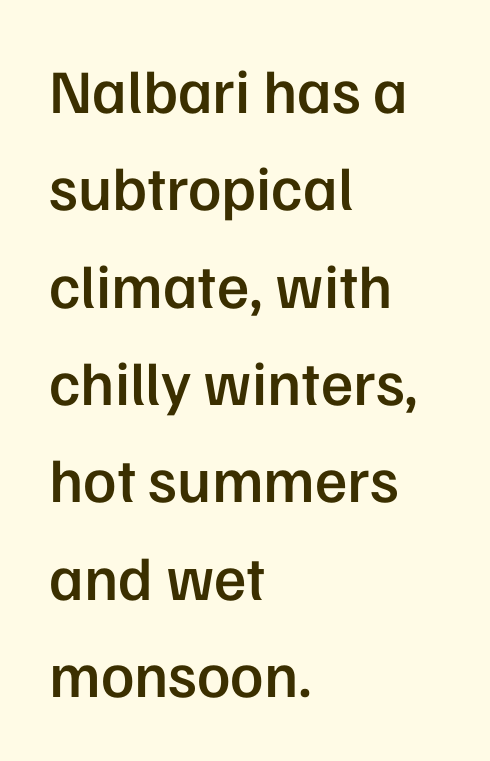
Q: Is the text bold? A: Semi-bold.
Q: Is the text italic (slanted)? A: No, it is upright.
Q: Is the typeface a serif or a sans-serif typeface? A: Sans-serif.
Q: Is the text underlined? A: No.
Q: How is the paragraph aligned? A: Left-aligned.
Q: Is the spacing between letters normal or unusually wide? A: Normal.
Q: Is the spacing between lines tight, normal or loose? A: Normal.
Q: Width (condensed, normal, or wide)? A: Normal.
Q: Stroke contrast? A: Low.
Q: x-height? A: Medium.
Q: Monospaced? A: No.
